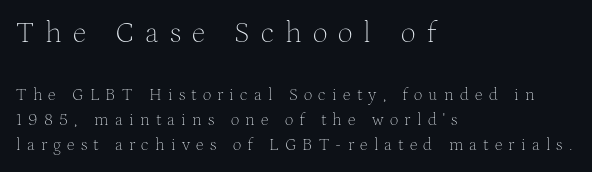
Q: Is the text bold? A: No.
Q: Is the text italic (slanted)? A: No, it is upright.
Q: Is the typeface a serif or a sans-serif typeface? A: Serif.
Q: Is the text underlined? A: No.
Q: How is the paragraph aligned? A: Left-aligned.
Q: Is the spacing between letters normal or unusually wide? A: Unusually wide.
Q: Is the spacing between lines tight, normal or loose? A: Normal.
Q: Which block of text is set in a larger size, the first (top) or the second (bottom)? A: The first (top) one.
Q: Width (condensed, normal, or wide)? A: Normal.
Q: Stroke contrast? A: Medium.
Q: x-height? A: Medium.
Q: Monospaced? A: No.
